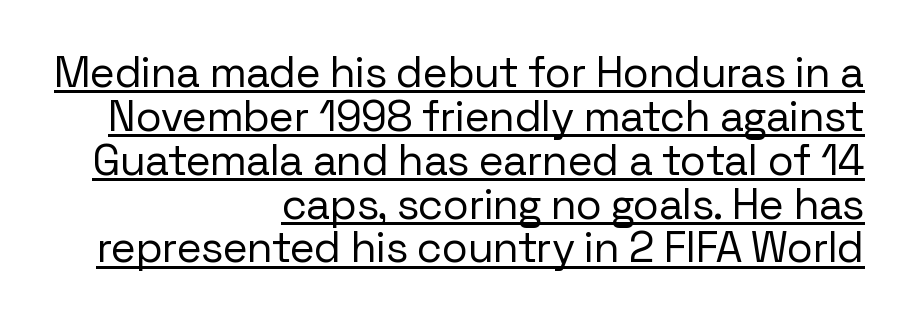
{"serif": "no", "italic": "no", "bold": "no", "weight": "regular", "width": "normal", "stroke_contrast": "low", "x_height": "medium", "monospaced": "no", "underline": "yes", "align": "right", "line_spacing": "tight", "line_spacing_ratio": 1.02, "letter_spacing": "normal", "letter_spacing_em": 0.0, "glyph_px": 43}
